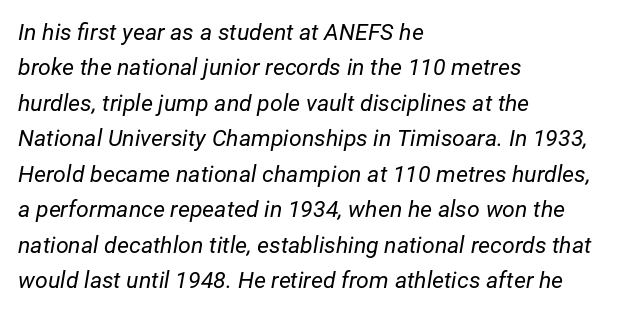
These lines stack with their left ends in a neat column. Honestly, the letter spacing is just normal — you wouldn't notice it. The space directly below the letters is spotless. The typesetting does not lean heavy: it is not bold. The passage shown stacks its lines at a standard gap.
